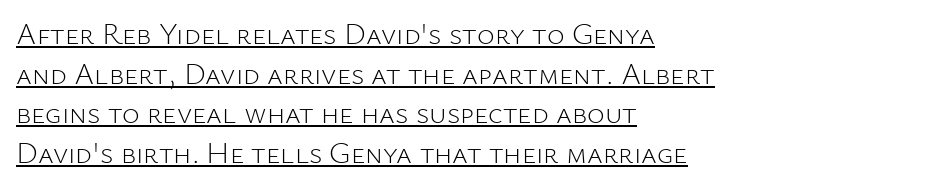
The image shows 30 px light sans-serif type, upright; set left-aligned, normal line spacing (1.32x), normal letter spacing, underlined; low stroke contrast and a medium x-height.
